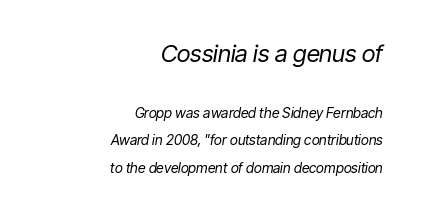
The image shows 24 px text type, italic (leaning right); set right-aligned, loose line spacing (1.95x), normal letter spacing, not underlined; the first (top) block is 1.71x larger.
